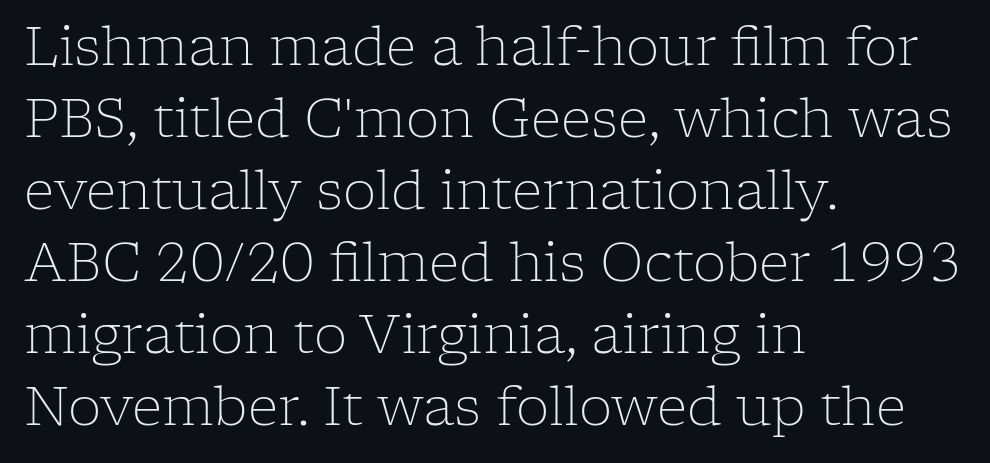
The image shows 53 px light serif type, upright; set left-aligned, normal line spacing (1.36x), normal letter spacing, not underlined; low stroke contrast and a medium x-height.
